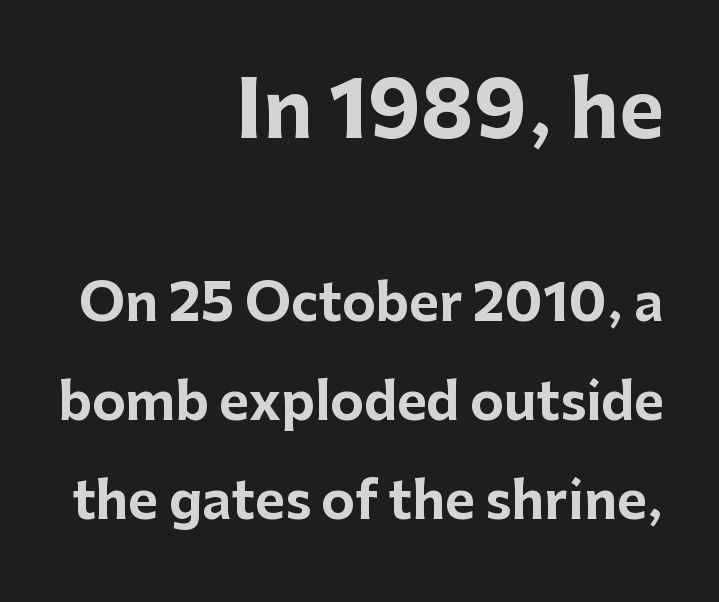
Q: Is the text bold? A: Yes.
Q: Is the text italic (slanted)? A: No, it is upright.
Q: Is the typeface a serif or a sans-serif typeface? A: Sans-serif.
Q: Is the text underlined? A: No.
Q: How is the paragraph aligned? A: Right-aligned.
Q: Is the spacing between letters normal or unusually wide? A: Normal.
Q: Is the spacing between lines tight, normal or loose? A: Loose.
Q: Which block of text is set in a larger size, the first (top) or the second (bottom)? A: The first (top) one.
Q: Width (condensed, normal, or wide)? A: Normal.
Q: Stroke contrast? A: Low.
Q: x-height? A: Medium.
Q: Monospaced? A: No.
